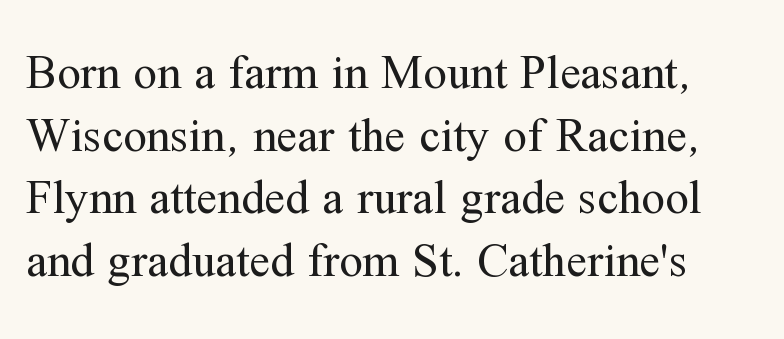
Q: Is the text bold? A: No.
Q: Is the text italic (slanted)? A: No, it is upright.
Q: Is the typeface a serif or a sans-serif typeface? A: Serif.
Q: Is the text underlined? A: No.
Q: Is the spacing between letters normal or unusually wide? A: Normal.
Q: Is the spacing between lines tight, normal or loose? A: Normal.
Q: Width (condensed, normal, or wide)? A: Normal.
Q: Stroke contrast? A: Medium.
Q: x-height? A: Medium.
Q: Monospaced? A: No.
